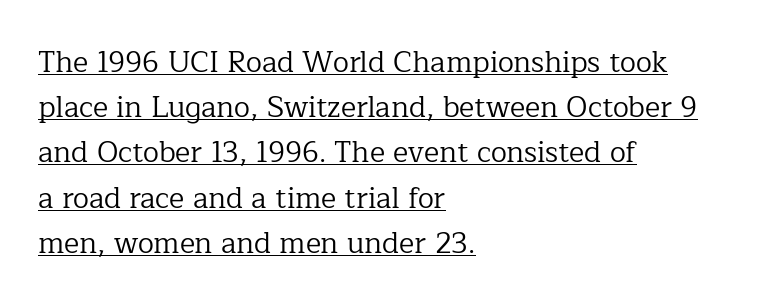
{"serif": "yes", "italic": "no", "bold": "no", "weight": "regular", "width": "normal", "stroke_contrast": "low", "x_height": "medium", "monospaced": "no", "underline": "yes", "align": "left", "line_spacing": "normal", "line_spacing_ratio": 1.56, "letter_spacing": "normal", "letter_spacing_em": 0.0, "glyph_px": 29}
